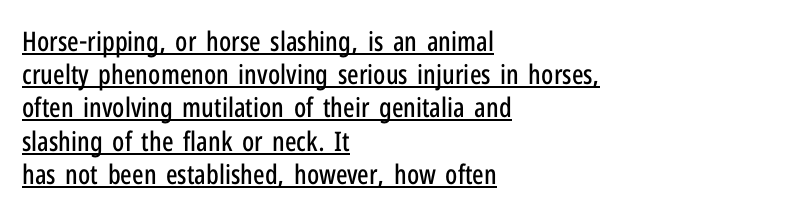
The image shows 27 px text type, upright; set left-aligned, line spacing 1.23x, normal letter spacing, underlined.
